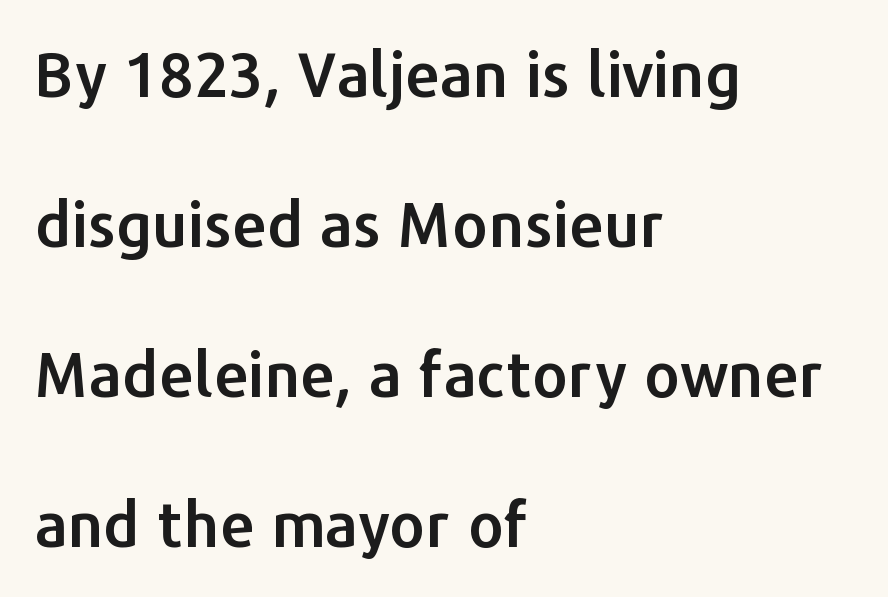
The image shows 62 px sans-serif type, upright; set left-aligned, loose line spacing (2.42x), normal letter spacing, not underlined; low stroke contrast and a medium x-height.
